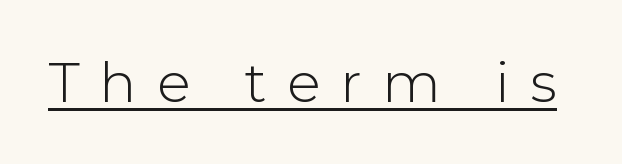
Q: Is the text bold? A: No.
Q: Is the text italic (slanted)? A: No, it is upright.
Q: Is the typeface a serif or a sans-serif typeface? A: Sans-serif.
Q: Is the text underlined? A: Yes.
Q: Is the spacing between letters normal or unusually wide? A: Unusually wide.
Q: Width (condensed, normal, or wide)? A: Normal.
Q: Stroke contrast? A: Low.
Q: x-height? A: Medium.
Q: Monospaced? A: No.
